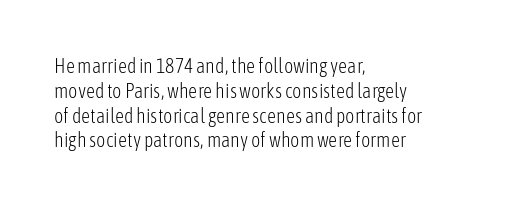
Each stroke keeps to a modest, everyday thickness or less. The type is set solid horizontally, with unmodified tracking. Italic: no, the glyphs are upright roman. In CSS terms this would be text-align: left.
